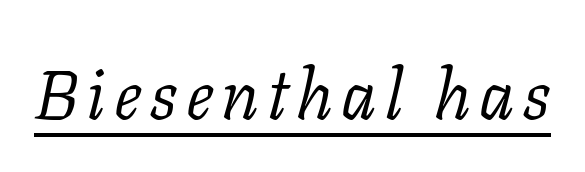
The image shows 70 px light serif type, italic (leaning right); set underlined; low stroke contrast and a medium x-height.
